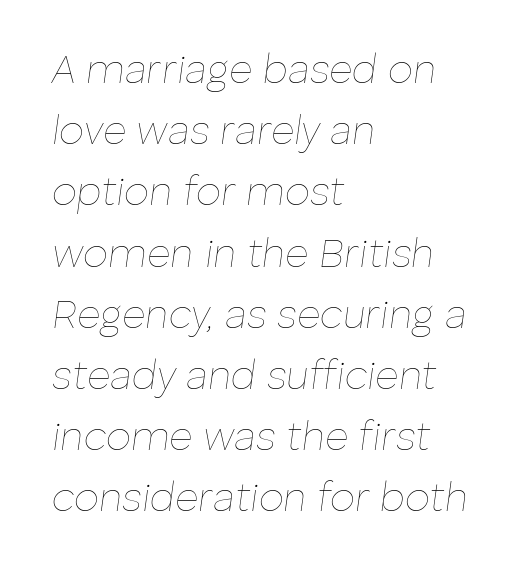
The image shows 40 px thin type, italic (leaning right); set left-aligned, normal line spacing (1.53x), normal letter spacing, not underlined; low stroke contrast and a medium x-height.
